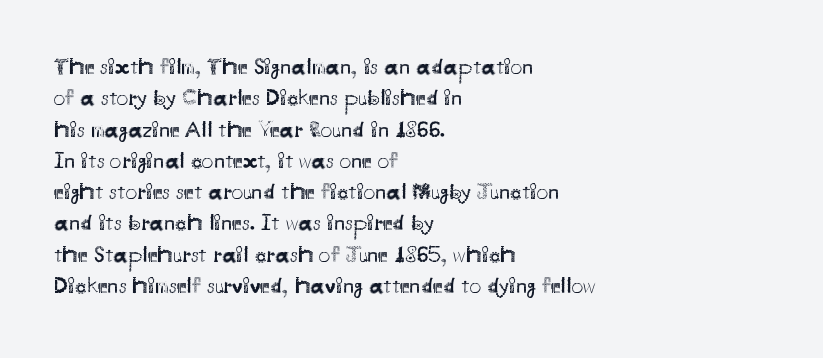
One glance says typical: line gaps are just what's usual. What stands out about the letter spacing? Nothing — it is the standard amount. This reads as an unemphasized weight, regular at the heaviest. The text block is weighted toward the left margin, trailing off unevenly rightward. Descender tails drop into unmarked territory. The specimen reads as upright at a glance.
